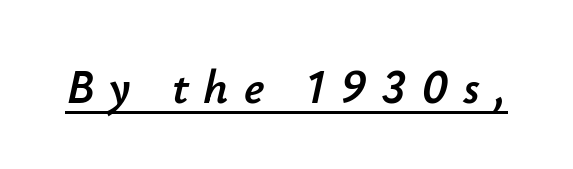
The image shows 48 px text type, italic (leaning right); set unusually wide letter spacing (+0.31 em), underlined; low stroke contrast and a small x-height.
